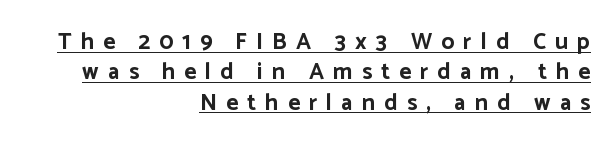
The image shows 23 px bold type, upright; set right-aligned, normal line spacing (1.32x), unusually wide letter spacing (+0.4 em), underlined.
